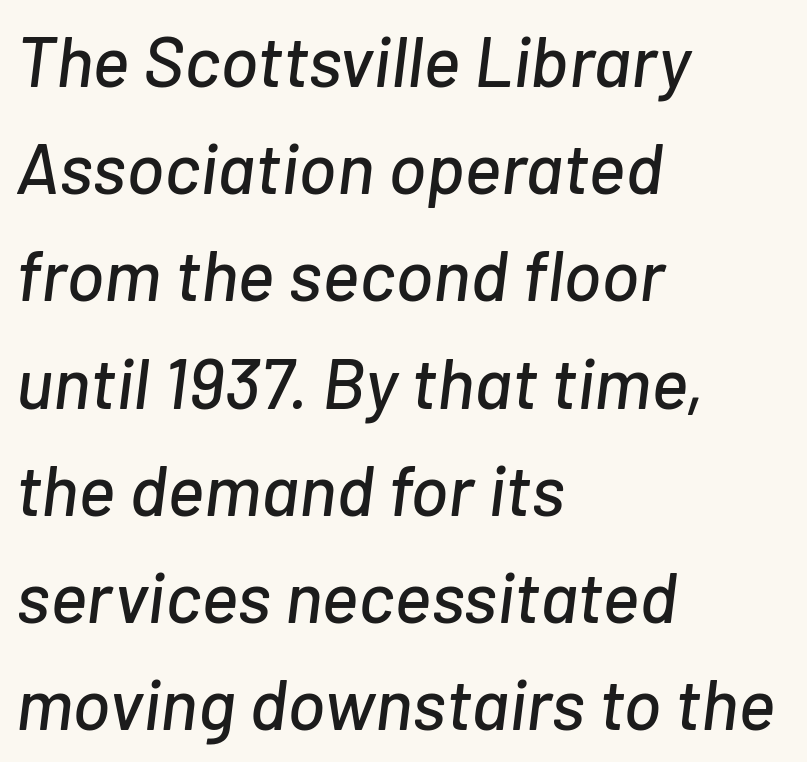
Q: Is the text italic (slanted)? A: Yes, it leans right by about 7 degrees.
Q: Is the text underlined? A: No.
Q: How is the paragraph aligned? A: Left-aligned.
Q: Is the spacing between letters normal or unusually wide? A: Normal.
Q: Is the spacing between lines tight, normal or loose? A: Normal.
Q: Width (condensed, normal, or wide)? A: Normal.
Q: Stroke contrast? A: Low.
Q: x-height? A: Medium.
Q: Monospaced? A: No.
